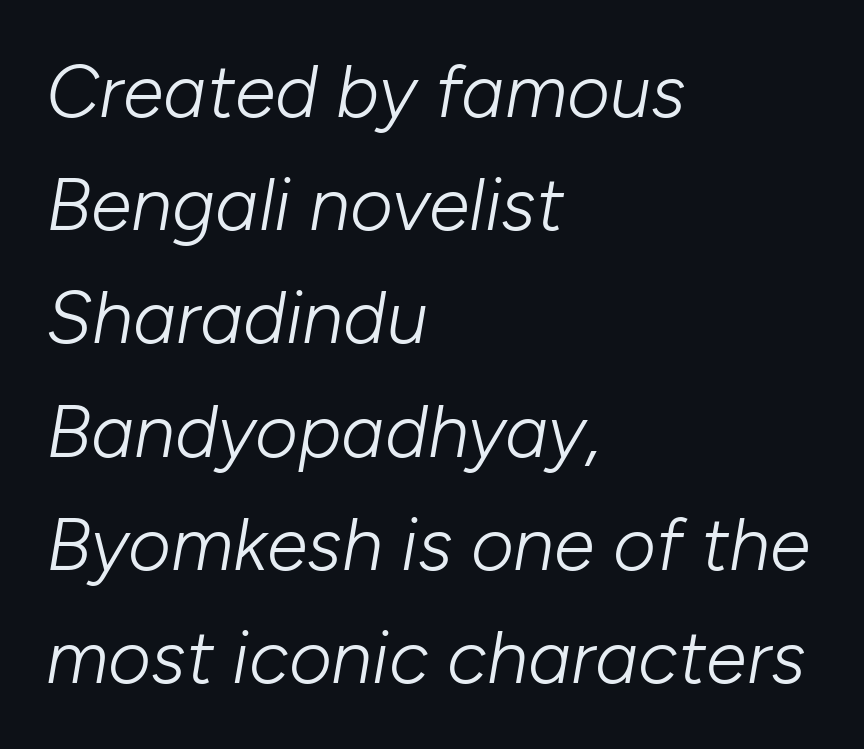
Q: Is the text bold? A: No.
Q: Is the text italic (slanted)? A: Yes, it leans right by about 10 degrees.
Q: Is the text underlined? A: No.
Q: How is the paragraph aligned? A: Left-aligned.
Q: Is the spacing between letters normal or unusually wide? A: Normal.
Q: Is the spacing between lines tight, normal or loose? A: Normal.
Q: Width (condensed, normal, or wide)? A: Normal.
Q: Stroke contrast? A: Low.
Q: x-height? A: Medium.
Q: Monospaced? A: No.
